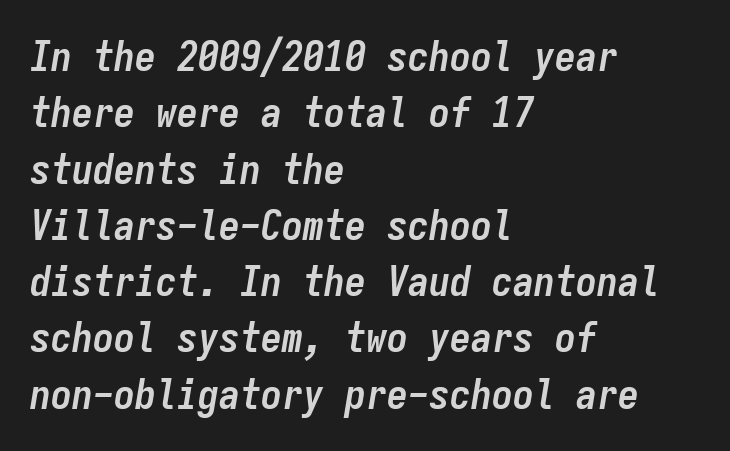
The image shows 42 px semibold, condensed type, italic (leaning right), monospaced; set left-aligned, normal line spacing (1.34x), normal letter spacing, not underlined; low stroke contrast and a medium x-height.
